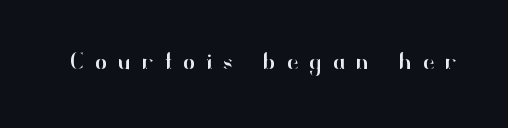
{"italic": "no", "underline": "no", "letter_spacing": "wide", "letter_spacing_em": 0.47, "glyph_px": 23}
